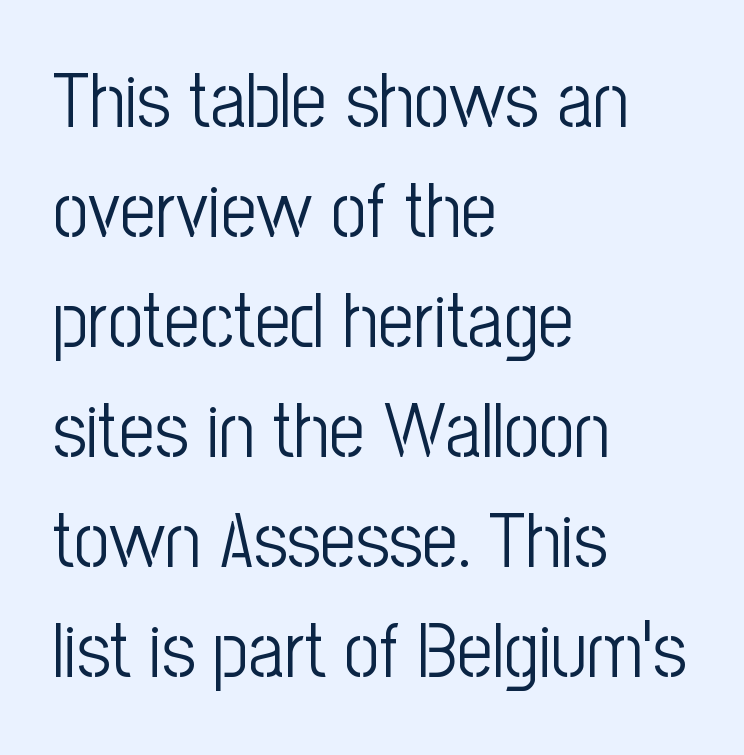
The image shows 78 px light, condensed sans-serif type, upright; set left-aligned, normal line spacing (1.41x), normal letter spacing, not underlined; low stroke contrast and a medium x-height.
